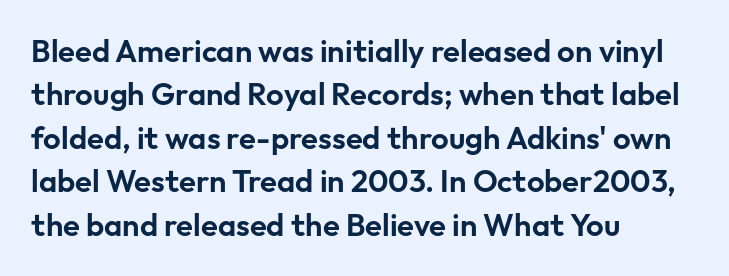
A roman cut, with each character standing at attention. The paragraph shown leans on its left margin. Check the space under the baseline: it is left empty. The face used here is proportionally spaced, like ordinary book or web type. The face used here is rendered with its standard letterfit. Compared with typical paragraphs, the rows here are spaced about the same.
